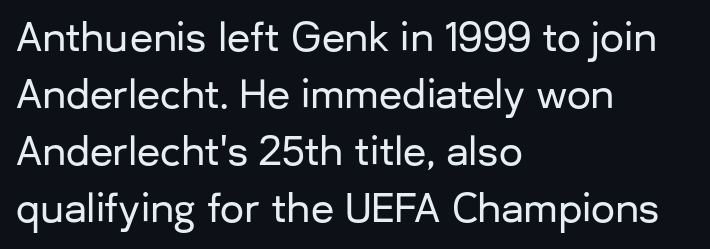
Here the designer chose a conventional face with non-uniform glyph widths. The text block is weighted toward the left margin, trailing off unevenly rightward. Each word holds together tightly as a unit, with standard inter-letter gaps. In terms of leading, this rendering sits right in the middle. No word sits above an underline.
